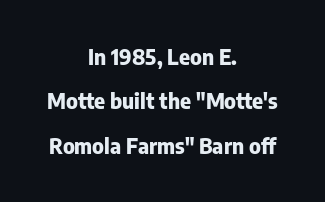
Q: Is the text bold? A: Yes.
Q: Is the text italic (slanted)? A: No, it is upright.
Q: Is the text underlined? A: No.
Q: How is the paragraph aligned? A: Centered.
Q: Is the spacing between letters normal or unusually wide? A: Normal.
Q: Is the spacing between lines tight, normal or loose? A: Loose.
